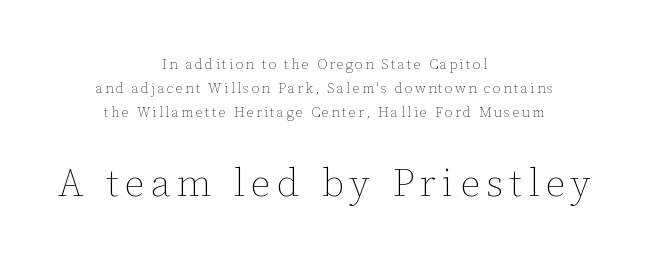
The image shows 39 px thin type, upright; set centered, line spacing 1.71x, not underlined; the second (bottom) block is 2.79x larger; low stroke contrast and a medium x-height.
